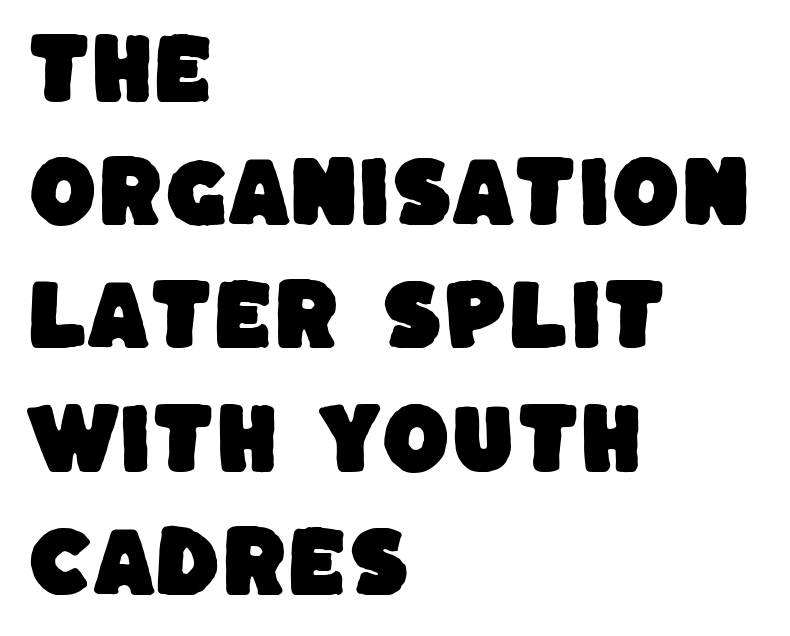
Is there much room between lines? A standard amount, neither cramped nor airy. You could call the tracking neutral — neither tight nor loose. Check the space under the baseline: it is left empty. Do the characters align in a grid? No, the font is proportional. To sum up the face: it is a sans, with no serifs.
